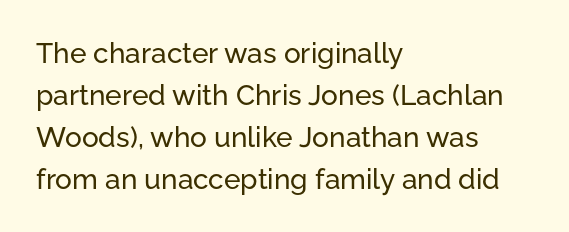
The image shows 28 px sans-serif type, upright; set left-aligned, normal line spacing (1.5x), normal letter spacing, not underlined; low stroke contrast and a medium x-height.
